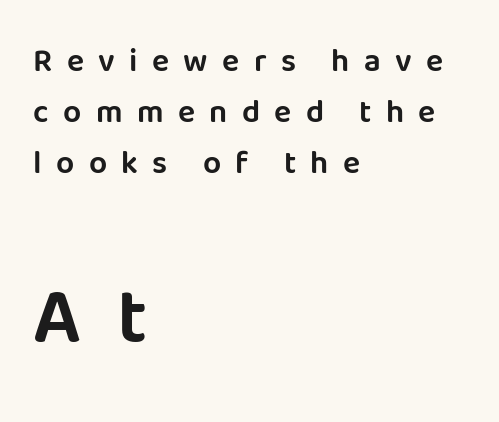
{"serif": "no", "italic": "no", "width": "normal", "stroke_contrast": "low", "x_height": "large", "monospaced": "no", "underline": "no", "align": "left", "line_spacing": "normal", "line_spacing_ratio": 1.59, "letter_spacing": "wide", "letter_spacing_em": 0.45, "larger_block": "second", "size_ratio": 2.47, "glyph_px": 79}
